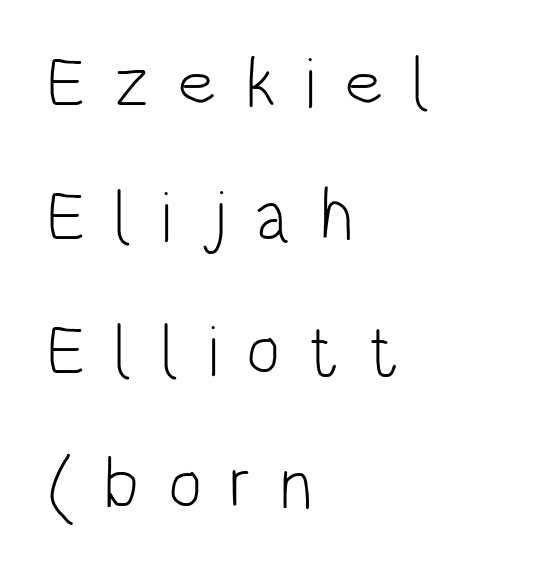
Note the varied advance widths — an 'i' is clearly narrower than an 'm'. A quiet, ordinary-to-light weight characterises the typeface. The letterforms stand isolated, each surrounded by extra space. The specimen omits any rule beneath the text block's lines.
